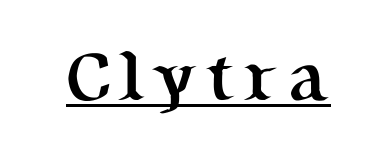
Q: Is the text bold? A: Yes.
Q: Is the text italic (slanted)? A: No, it is upright.
Q: Is the typeface a serif or a sans-serif typeface? A: Serif.
Q: Is the text underlined? A: Yes.
Q: Width (condensed, normal, or wide)? A: Normal.
Q: Stroke contrast? A: Medium.
Q: x-height? A: Medium.
Q: Monospaced? A: No.
